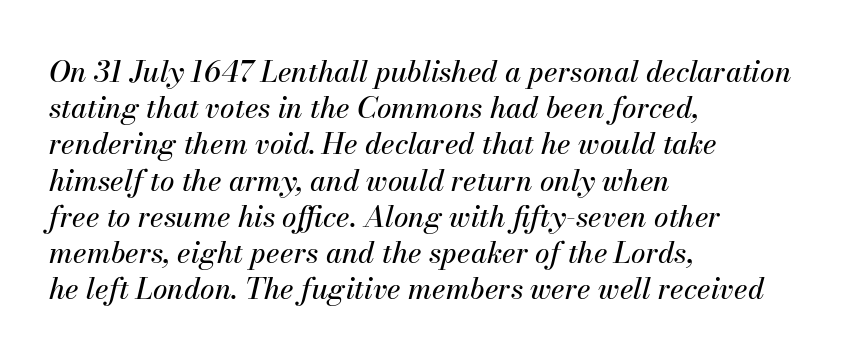
Q: Is the text italic (slanted)? A: Yes, it leans right by about 13 degrees.
Q: Is the text underlined? A: No.
Q: How is the paragraph aligned? A: Left-aligned.
Q: Is the spacing between letters normal or unusually wide? A: Normal.
Q: Is the spacing between lines tight, normal or loose? A: Normal.
Q: Width (condensed, normal, or wide)? A: Normal.
Q: Stroke contrast? A: Medium.
Q: x-height? A: Small.
Q: Monospaced? A: No.
